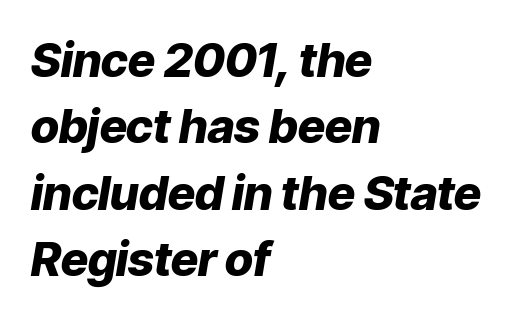
{"italic": "yes", "lean": "right", "slant_degrees": 9, "bold": "yes", "weight": "heavy", "width": "normal", "stroke_contrast": "low", "x_height": "medium", "monospaced": "no", "underline": "no", "align": "left", "line_spacing": "normal", "line_spacing_ratio": 1.41, "letter_spacing": "normal", "letter_spacing_em": 0.0, "glyph_px": 47}
